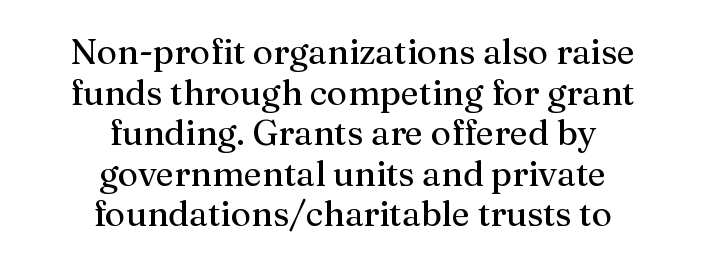
Q: Is the text bold? A: No.
Q: Is the text italic (slanted)? A: No, it is upright.
Q: Is the typeface a serif or a sans-serif typeface? A: Serif.
Q: Is the text underlined? A: No.
Q: How is the paragraph aligned? A: Centered.
Q: Is the spacing between letters normal or unusually wide? A: Normal.
Q: Width (condensed, normal, or wide)? A: Normal.
Q: Stroke contrast? A: Medium.
Q: x-height? A: Medium.
Q: Monospaced? A: No.
